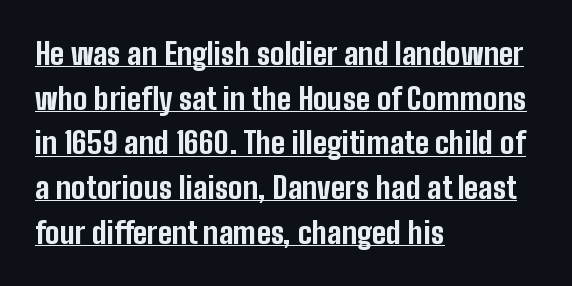
{"serif": "no", "italic": "no", "bold": "yes", "weight": "bold", "width": "condensed", "stroke_contrast": "low", "x_height": "medium", "monospaced": "no", "underline": "yes", "align": "left", "line_spacing": "normal", "line_spacing_ratio": 1.49, "letter_spacing": "normal", "letter_spacing_em": 0.0, "glyph_px": 30}
